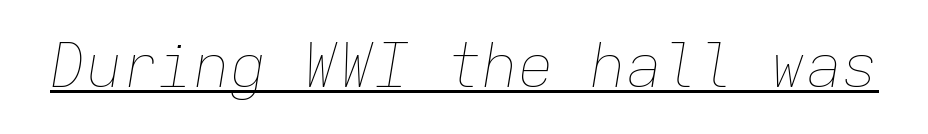
Q: Is the text bold? A: No.
Q: Is the text italic (slanted)? A: Yes, it leans right by about 9 degrees.
Q: Is the text underlined? A: Yes.
Q: Is the spacing between letters normal or unusually wide? A: Normal.
Q: Width (condensed, normal, or wide)? A: Normal.
Q: Stroke contrast? A: Low.
Q: x-height? A: Medium.
Q: Monospaced? A: Yes.
